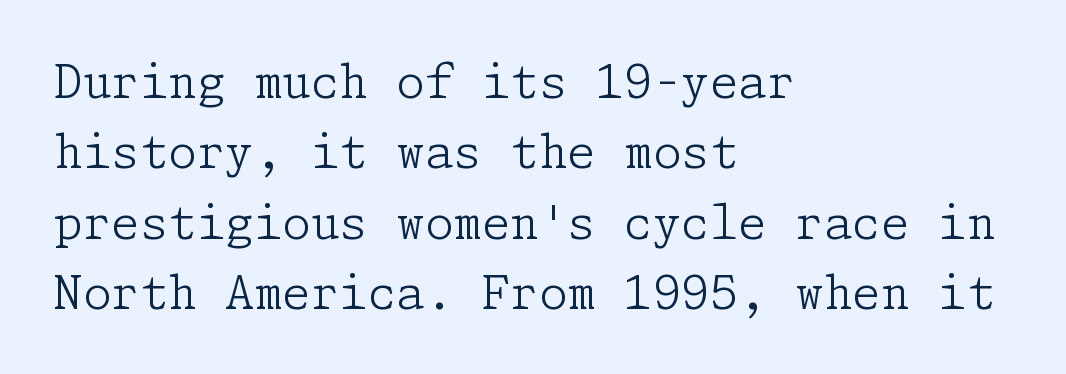
The image shows 46 px light serif type, upright; set left-aligned, normal line spacing (1.53x), normal letter spacing, not underlined; low stroke contrast and a medium x-height.
